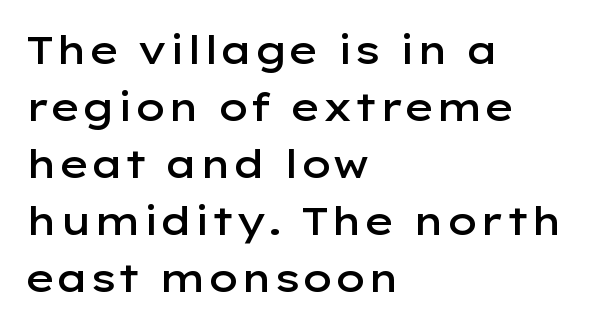
In terms of weight, the rendering is demibold, just under bold. Type without underlining. Each letter keeps its own natural width here, so spacing adapts to shape. Serif or sans? Sans — the stroke terminals are bare. The specimen reads as upright at a glance.
